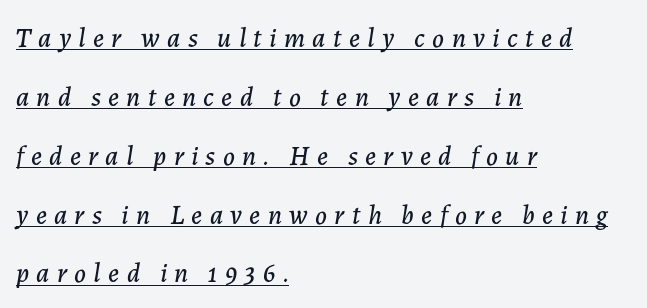
{"italic": "yes", "lean": "right", "slant_degrees": 7, "underline": "yes", "align": "left", "line_spacing": "loose", "line_spacing_ratio": 2.18, "letter_spacing": "wide", "letter_spacing_em": 0.27, "glyph_px": 27}
